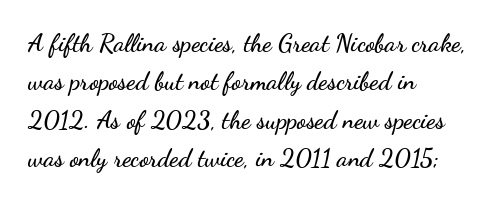
{"underline": "no", "align": "left", "line_spacing": "normal", "line_spacing_ratio": 1.54, "letter_spacing": "normal", "letter_spacing_em": 0.0, "glyph_px": 25}
